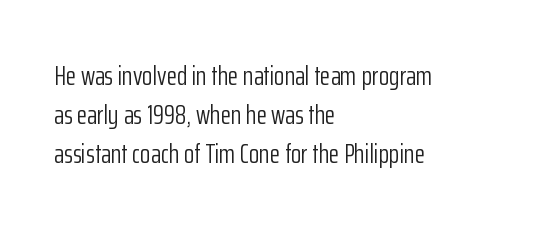
{"italic": "no", "bold": "no", "underline": "no", "align": "left", "line_spacing": "normal", "line_spacing_ratio": 1.45, "letter_spacing": "normal", "letter_spacing_em": 0.0, "glyph_px": 27}
